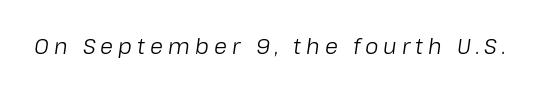
{"italic": "yes", "lean": "right", "slant_degrees": 8, "bold": "no", "underline": "no", "letter_spacing": "wide", "letter_spacing_em": 0.24, "glyph_px": 21}
